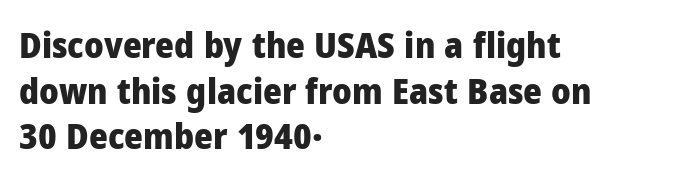
Does the leading feel generous? No, just average. Nope, no serifs anywhere on these letters. This sample uses an upright cut, with every glyph sitting square on the baseline. A clean baseline with only descenders dipping below it.
